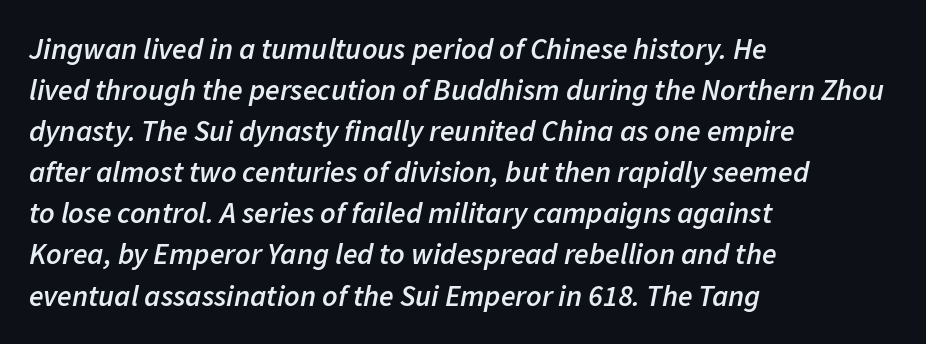
{"italic": "yes", "lean": "right", "slant_degrees": 11, "bold": "semi", "weight": "semibold", "width": "normal", "stroke_contrast": "low", "x_height": "medium", "monospaced": "no", "underline": "no", "align": "left", "line_spacing": "normal", "line_spacing_ratio": 1.37, "letter_spacing": "normal", "letter_spacing_em": 0.0, "glyph_px": 30}
